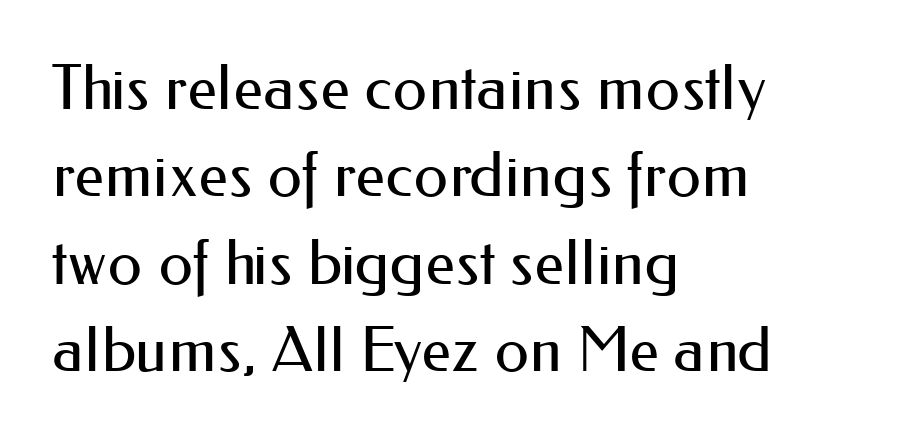
{"serif": "no", "italic": "no", "bold": "no", "weight": "regular", "width": "normal", "stroke_contrast": "medium", "x_height": "small", "monospaced": "no", "underline": "no", "align": "left", "line_spacing": "normal", "line_spacing_ratio": 1.41, "letter_spacing": "normal", "letter_spacing_em": 0.0, "glyph_px": 62}
